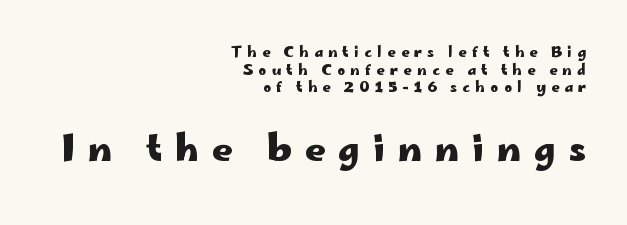
The lines sit at an ordinary, default distance from one another. A sans-serif font was chosen for this passage. The strokes are fattened all the way to bold. A flush-right, rag-left setting is used for this passage. Plain, unruled lines of type. Someone cranked the tracking dial way up on this one.
